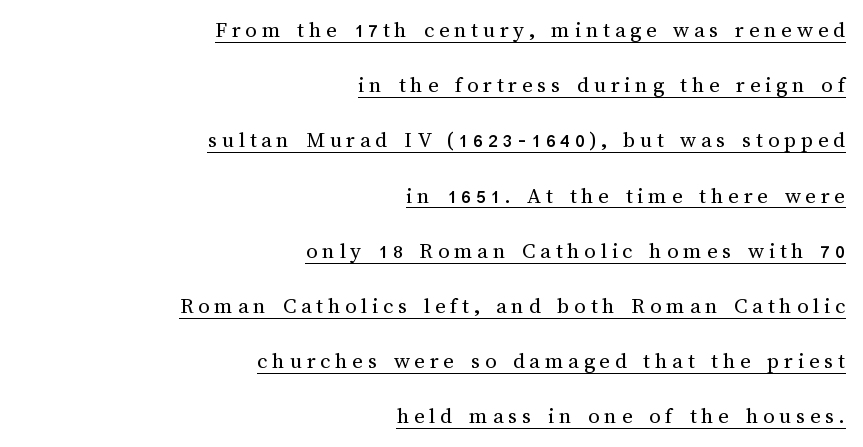
{"italic": "no", "bold": "no", "underline": "yes", "align": "right", "line_spacing": "loose", "line_spacing_ratio": 2.4, "letter_spacing": "wide", "letter_spacing_em": 0.2, "glyph_px": 23}
